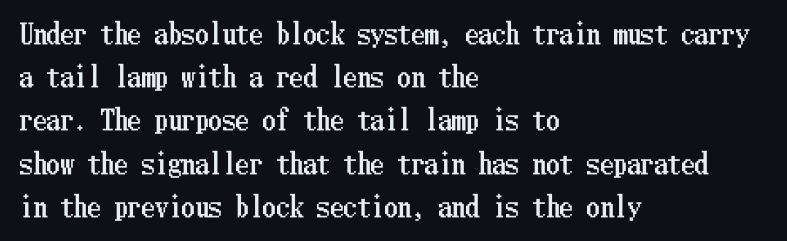
{"italic": "no", "underline": "no", "align": "left", "line_spacing": "normal", "line_spacing_ratio": 1.6, "letter_spacing": "normal", "letter_spacing_em": 0.0, "glyph_px": 27}
